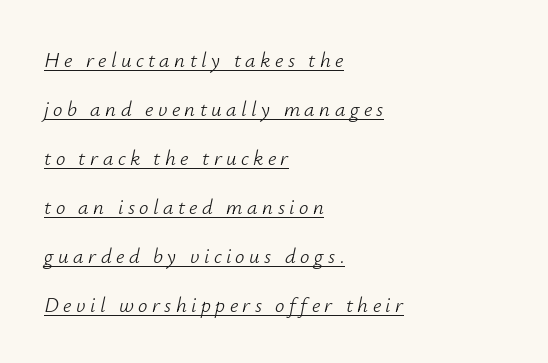
Q: Is the text bold? A: No.
Q: Is the text italic (slanted)? A: Yes, it leans right by about 12 degrees.
Q: Is the text underlined? A: Yes.
Q: How is the paragraph aligned? A: Left-aligned.
Q: Is the spacing between letters normal or unusually wide? A: Unusually wide.
Q: Is the spacing between lines tight, normal or loose? A: Loose.
